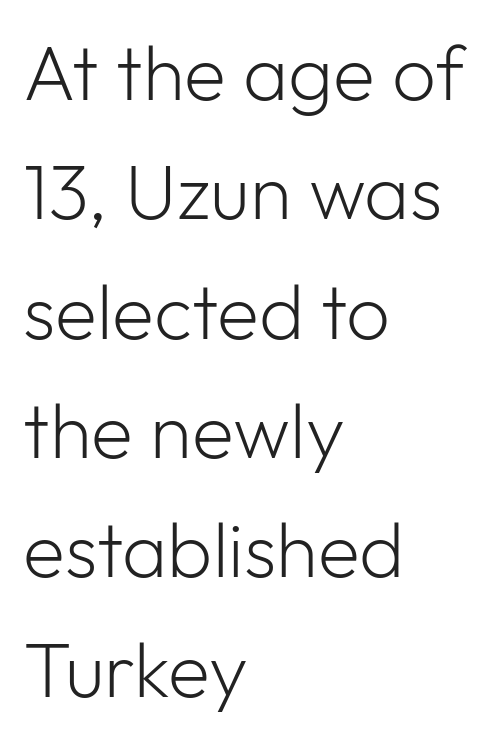
Q: Is the text bold? A: No.
Q: Is the text italic (slanted)? A: No, it is upright.
Q: Is the typeface a serif or a sans-serif typeface? A: Sans-serif.
Q: Is the text underlined? A: No.
Q: How is the paragraph aligned? A: Left-aligned.
Q: Is the spacing between letters normal or unusually wide? A: Normal.
Q: Is the spacing between lines tight, normal or loose? A: Normal.
Q: Width (condensed, normal, or wide)? A: Normal.
Q: Stroke contrast? A: Low.
Q: x-height? A: Medium.
Q: Monospaced? A: No.
